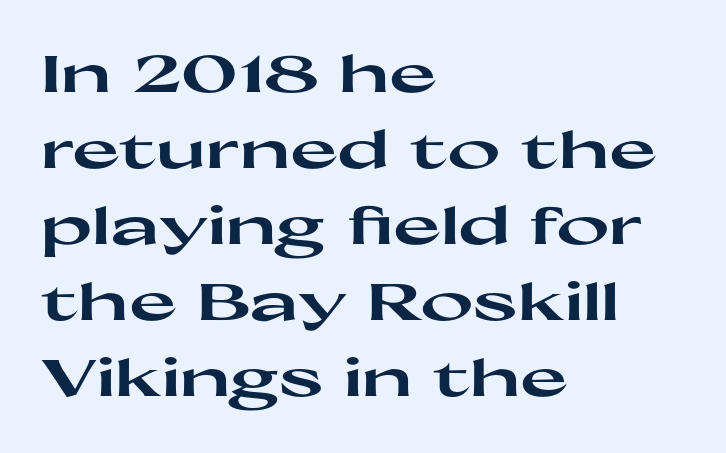
Q: Is the text bold? A: Yes.
Q: Is the text italic (slanted)? A: No, it is upright.
Q: Is the typeface a serif or a sans-serif typeface? A: Sans-serif.
Q: Is the text underlined? A: No.
Q: How is the paragraph aligned? A: Left-aligned.
Q: Is the spacing between letters normal or unusually wide? A: Normal.
Q: Is the spacing between lines tight, normal or loose? A: Normal.
Q: Width (condensed, normal, or wide)? A: Wide.
Q: Stroke contrast? A: High.
Q: x-height? A: Medium.
Q: Monospaced? A: No.
